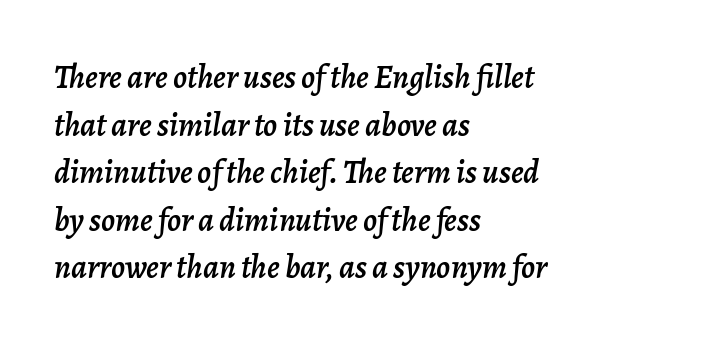
Q: Is the text italic (slanted)? A: Yes, it leans right by about 7 degrees.
Q: Is the text underlined? A: No.
Q: How is the paragraph aligned? A: Left-aligned.
Q: Is the spacing between letters normal or unusually wide? A: Normal.
Q: Is the spacing between lines tight, normal or loose? A: Normal.
Q: Width (condensed, normal, or wide)? A: Normal.
Q: Stroke contrast? A: Low.
Q: x-height? A: Medium.
Q: Monospaced? A: No.
